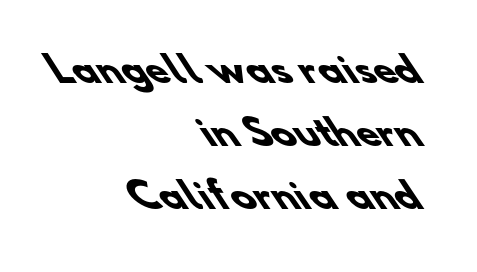
The image shows 36 px heavy sans-serif type; set right-aligned, line spacing 1.75x, normal letter spacing, not underlined; low stroke contrast and a small x-height.
